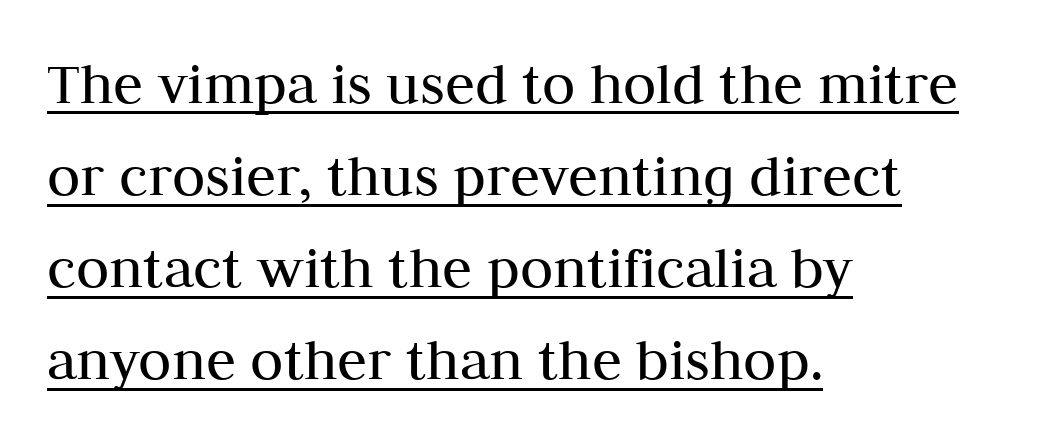
{"serif": "yes", "italic": "no", "bold": "no", "weight": "regular", "width": "normal", "stroke_contrast": "medium", "x_height": "medium", "monospaced": "no", "underline": "yes", "align": "left", "line_spacing": "normal", "line_spacing_ratio": 1.51, "letter_spacing": "normal", "letter_spacing_em": 0.0, "glyph_px": 61}
